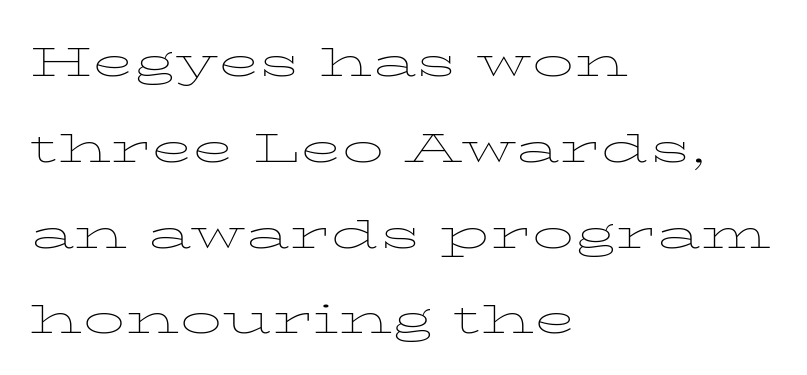
Q: Is the text bold? A: No.
Q: Is the text italic (slanted)? A: No, it is upright.
Q: Is the text underlined? A: No.
Q: How is the paragraph aligned? A: Left-aligned.
Q: Is the spacing between letters normal or unusually wide? A: Normal.
Q: Is the spacing between lines tight, normal or loose? A: Normal.
Q: Width (condensed, normal, or wide)? A: Wide.
Q: Stroke contrast? A: Low.
Q: x-height? A: Medium.
Q: Monospaced? A: No.
